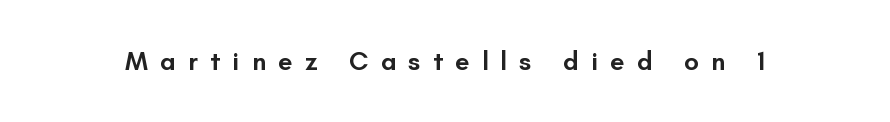
The image shows 26 px text type, upright; set unusually wide letter spacing (+0.47 em), not underlined.
